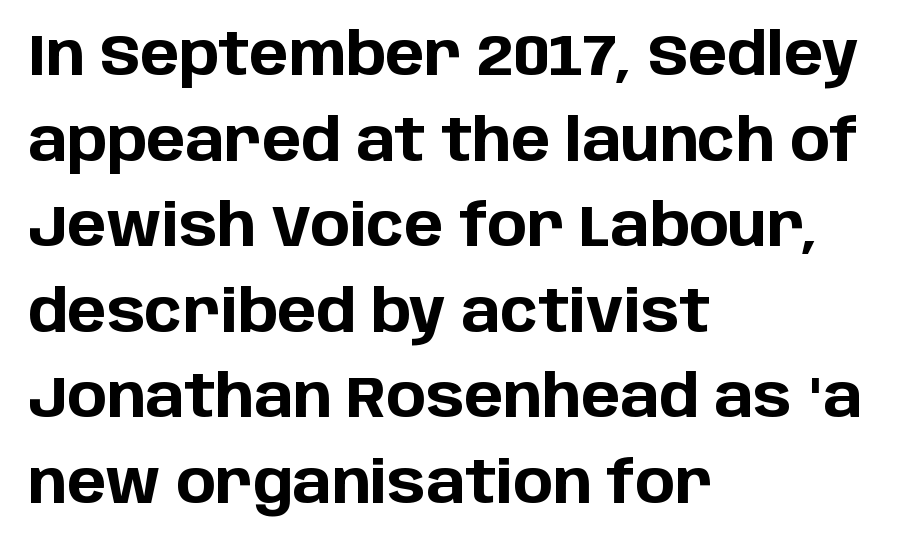
The image shows 59 px bold sans-serif type, upright; set left-aligned, normal line spacing (1.45x), normal letter spacing, not underlined; low stroke contrast and a large x-height.
